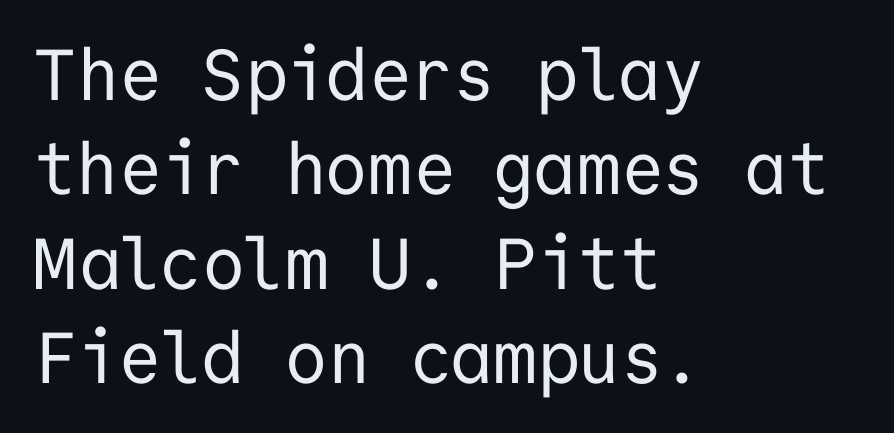
Q: Is the text bold? A: No.
Q: Is the text italic (slanted)? A: No, it is upright.
Q: Is the typeface a serif or a sans-serif typeface? A: Sans-serif.
Q: Is the text underlined? A: No.
Q: How is the paragraph aligned? A: Left-aligned.
Q: Is the spacing between letters normal or unusually wide? A: Normal.
Q: Is the spacing between lines tight, normal or loose? A: Normal.
Q: Width (condensed, normal, or wide)? A: Normal.
Q: Stroke contrast? A: Low.
Q: x-height? A: Medium.
Q: Monospaced? A: Yes.
